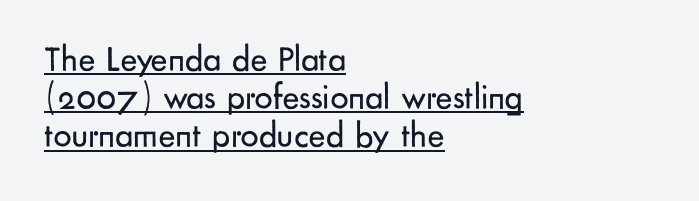
{"serif": "no", "italic": "no", "bold": "no", "weight": "regular", "width": "normal", "stroke_contrast": "low", "x_height": "small", "monospaced": "no", "underline": "yes", "align": "left", "line_spacing": "tight", "line_spacing_ratio": 1.06, "letter_spacing": "normal", "letter_spacing_em": 0.0, "glyph_px": 36}
